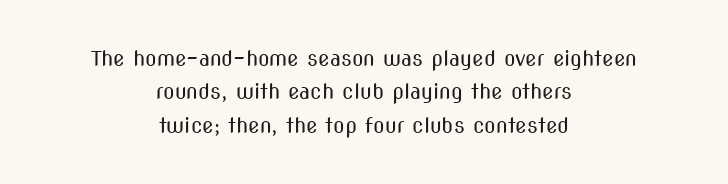
The image shows 21 px text type, upright; set centered, normal line spacing (1.59x), normal letter spacing, not underlined.
